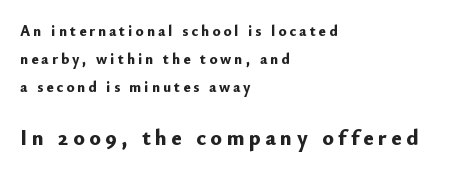
The image shows 22 px bold type, upright; set left-aligned, line spacing 1.86x, unusually wide letter spacing (+0.2 em), not underlined; the second (bottom) block is 1.47x larger.
